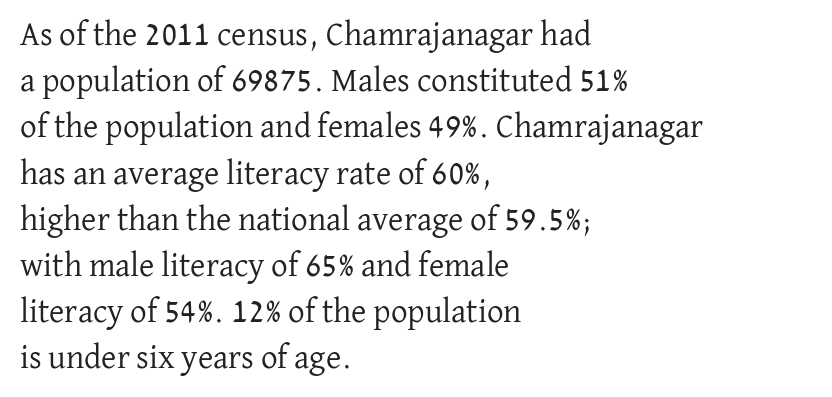
The image shows 33 px regular-weight serif type, upright; set left-aligned, normal line spacing (1.4x), normal letter spacing, not underlined; low stroke contrast and a medium x-height.
